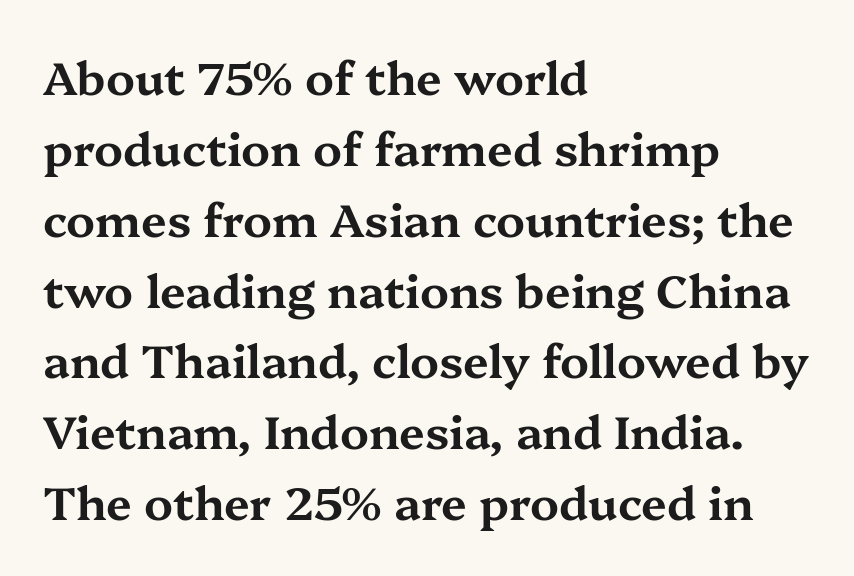
When letters stand straight like this, we call the style roman or upright. The lines sit at an ordinary, default distance from one another. Inter-character spacing is left at the font's built-in metrics. Are there feet on the stems? There are — it's a serif. Spacing verdict: proportional, widths tailored to each character. Casual observation: everything's shoved over to the left.
